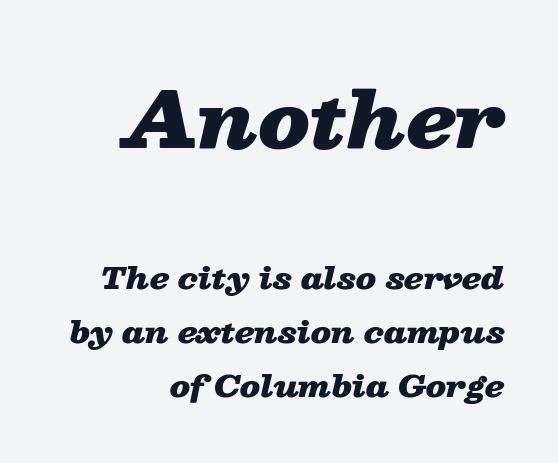
The image shows 76 px heavy, wide type, italic (leaning right); set right-aligned, line spacing 1.8x, normal letter spacing, not underlined; the first (top) block is 2.53x larger; low stroke contrast and a medium x-height.
